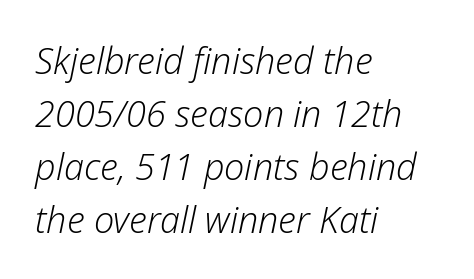
Glance below the letters and you will spot only blank space. Looks like regular typesetting: each glyph gets only the width it needs. Compared with typical paragraphs, the rows here are spaced about the same. The passage is arranged the way most books set body copy — flush left. This sample uses an oblique cut, with every glyph tilted off the vertical. The rendering keeps characters at their native spacing.
